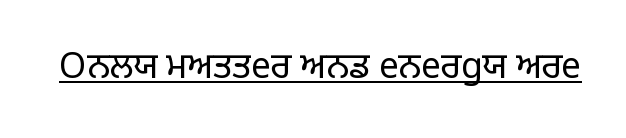
{"serif": "no", "italic": "no", "bold": "no", "weight": "regular", "width": "normal", "stroke_contrast": "low", "x_height": "large", "monospaced": "no", "underline": "yes", "letter_spacing": "normal", "letter_spacing_em": 0.0, "glyph_px": 35}
